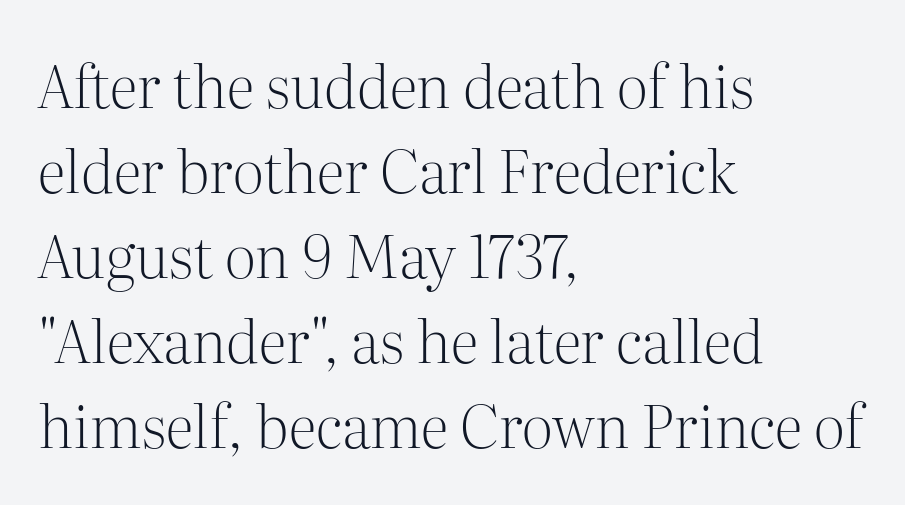
{"serif": "yes", "italic": "no", "bold": "no", "weight": "light", "width": "normal", "stroke_contrast": "medium", "x_height": "medium", "monospaced": "no", "underline": "no", "align": "left", "line_spacing": "normal", "line_spacing_ratio": 1.44, "letter_spacing": "normal", "letter_spacing_em": 0.0, "glyph_px": 59}
